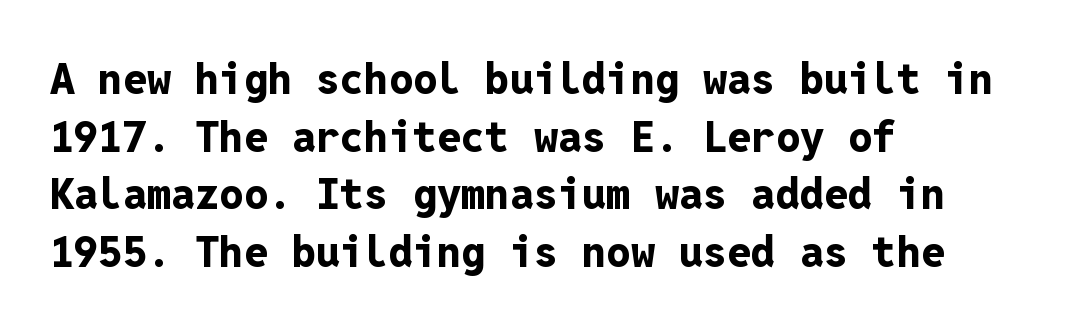
The image shows 43 px bold sans-serif type, upright, monospaced; set left-aligned, normal line spacing (1.34x), normal letter spacing, not underlined; low stroke contrast and a medium x-height.
